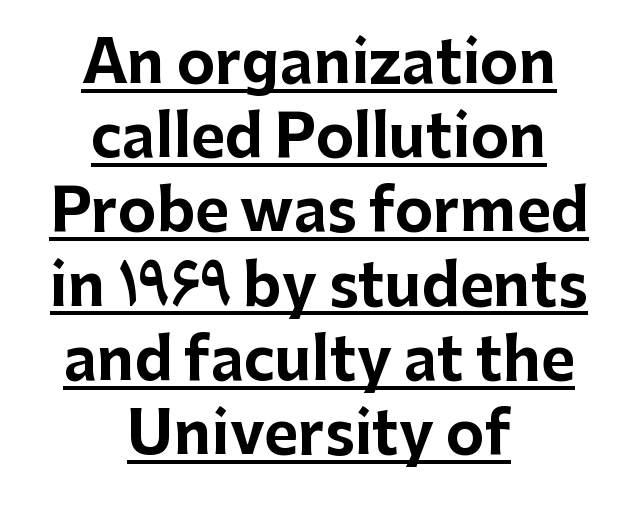
{"serif": "no", "italic": "no", "bold": "yes", "weight": "bold", "width": "normal", "stroke_contrast": "low", "x_height": "medium", "monospaced": "no", "underline": "yes", "align": "center", "line_spacing": "normal", "line_spacing_ratio": 1.28, "letter_spacing": "normal", "letter_spacing_em": 0.0, "glyph_px": 58}
